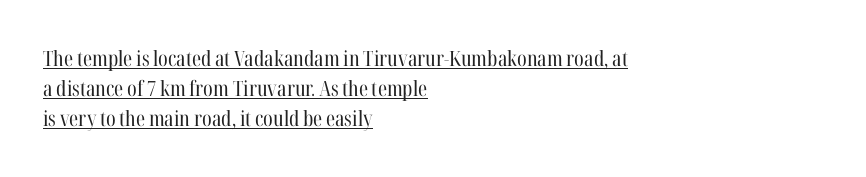
Q: Is the text bold? A: No.
Q: Is the text italic (slanted)? A: No, it is upright.
Q: Is the text underlined? A: Yes.
Q: How is the paragraph aligned? A: Left-aligned.
Q: Is the spacing between letters normal or unusually wide? A: Normal.
Q: Is the spacing between lines tight, normal or loose? A: Normal.
